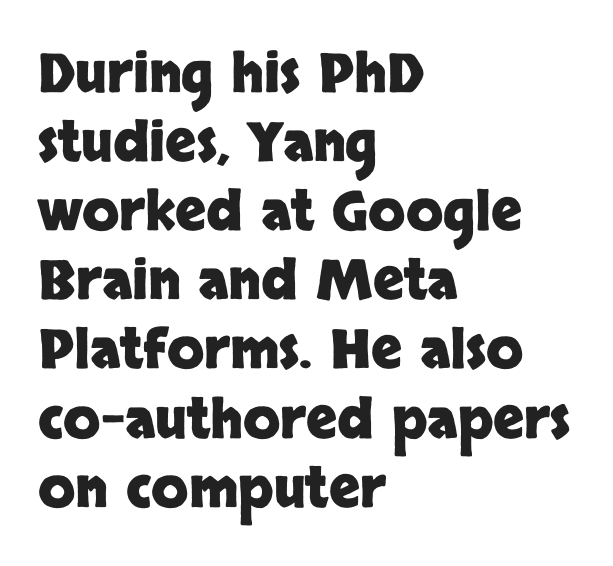
Q: Is the text bold? A: Yes.
Q: Is the text italic (slanted)? A: No, it is upright.
Q: Is the typeface a serif or a sans-serif typeface? A: Sans-serif.
Q: Is the text underlined? A: No.
Q: How is the paragraph aligned? A: Left-aligned.
Q: Is the spacing between letters normal or unusually wide? A: Normal.
Q: Is the spacing between lines tight, normal or loose? A: Normal.
Q: Width (condensed, normal, or wide)? A: Normal.
Q: Stroke contrast? A: Low.
Q: x-height? A: Large.
Q: Monospaced? A: No.
